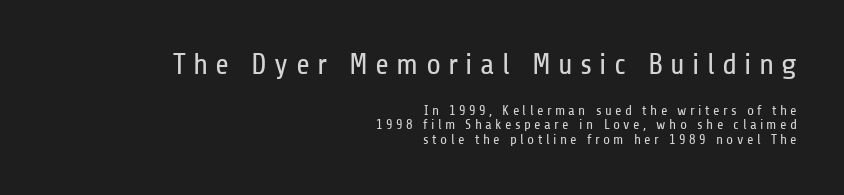
The image shows 30 px regular-weight, condensed sans-serif type, upright; set right-aligned, tight line spacing (1.03x), unusually wide letter spacing (+0.24 em), not underlined; the first (top) block is 2.14x larger; low stroke contrast and a medium x-height.
